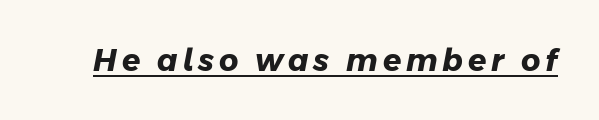
Q: Is the text bold? A: Yes.
Q: Is the typeface a serif or a sans-serif typeface? A: Sans-serif.
Q: Is the text underlined? A: Yes.
Q: Width (condensed, normal, or wide)? A: Normal.
Q: Stroke contrast? A: Low.
Q: x-height? A: Medium.
Q: Monospaced? A: No.
